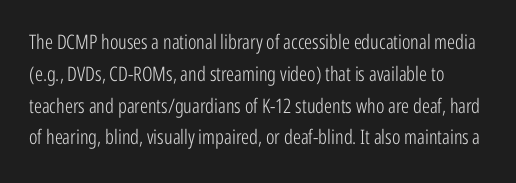
The specimen reads as upright at a glance. The letterforms sit shoulder to shoulder at normal distance. Compared with a typical body face, this is equally light or lighter still. Descenders hang freely into open space. One glance says typical: line gaps are just what's usual.
